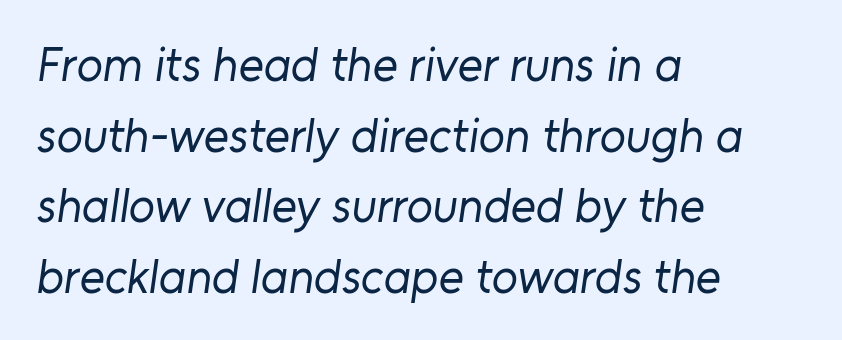
Q: Is the text bold? A: No.
Q: Is the typeface a serif or a sans-serif typeface? A: Sans-serif.
Q: Is the text underlined? A: No.
Q: How is the paragraph aligned? A: Left-aligned.
Q: Is the spacing between letters normal or unusually wide? A: Normal.
Q: Is the spacing between lines tight, normal or loose? A: Normal.
Q: Width (condensed, normal, or wide)? A: Normal.
Q: Stroke contrast? A: Low.
Q: x-height? A: Medium.
Q: Monospaced? A: No.
